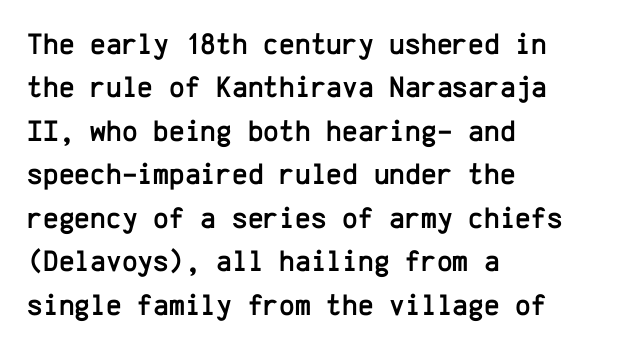
{"serif": "no", "italic": "no", "width": "normal", "stroke_contrast": "low", "x_height": "medium", "monospaced": "yes", "underline": "no", "align": "left", "line_spacing": "normal", "line_spacing_ratio": 1.45, "letter_spacing": "normal", "letter_spacing_em": 0.0, "glyph_px": 30}
